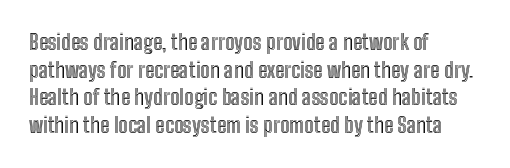
The image shows 21 px text type, upright; set left-aligned, normal line spacing (1.32x), normal letter spacing, not underlined.
